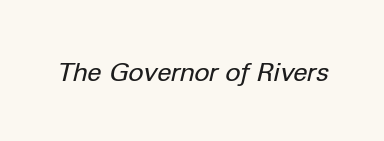
The image shows 26 px text type, italic (leaning right); set normal letter spacing, not underlined.
